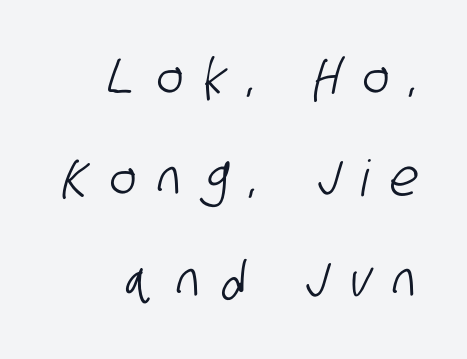
Q: Is the typeface a serif or a sans-serif typeface? A: Sans-serif.
Q: Is the text underlined? A: No.
Q: Is the spacing between letters normal or unusually wide? A: Unusually wide.
Q: Is the spacing between lines tight, normal or loose? A: Loose.
Q: Width (condensed, normal, or wide)? A: Condensed.
Q: Stroke contrast? A: Low.
Q: x-height? A: Large.
Q: Monospaced? A: No.
